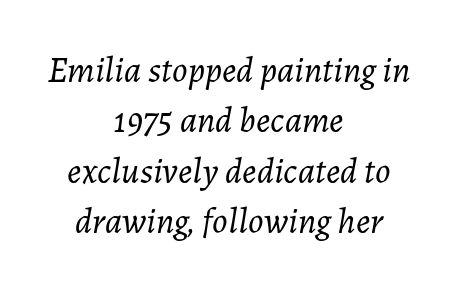
Q: Is the text bold? A: No.
Q: Is the text italic (slanted)? A: Yes, it leans right by about 7 degrees.
Q: Is the text underlined? A: No.
Q: How is the paragraph aligned? A: Centered.
Q: Is the spacing between letters normal or unusually wide? A: Normal.
Q: Is the spacing between lines tight, normal or loose? A: Normal.
Q: Width (condensed, normal, or wide)? A: Normal.
Q: Stroke contrast? A: Low.
Q: x-height? A: Medium.
Q: Monospaced? A: No.
